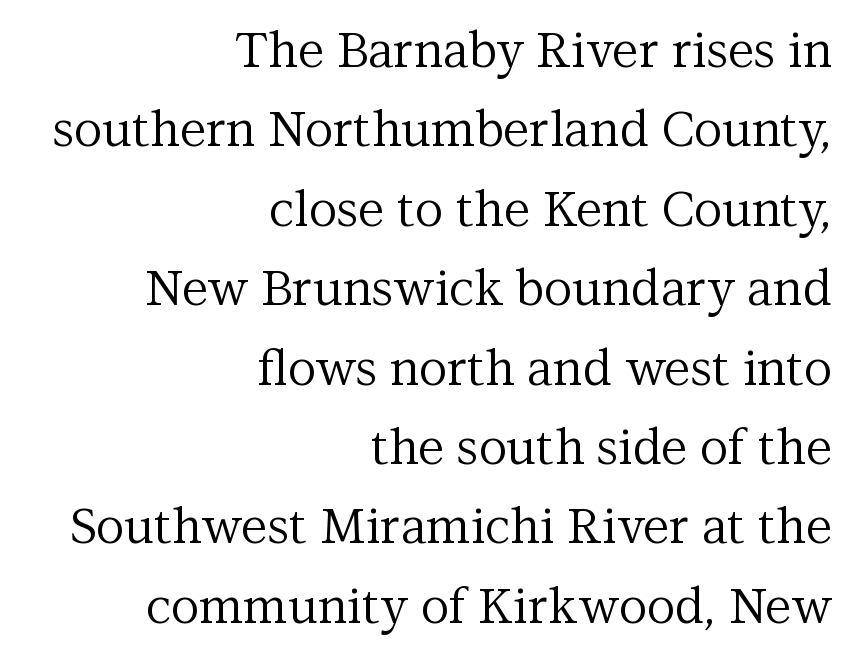
A typesetter would call this proportional, since set widths differ per character. Typographically, this falls in the serif category. Tall strokes in this sample are plumb rather than angled. A clean baseline with only descenders dipping below it. The passage shown stacks its lines at a standard gap.
